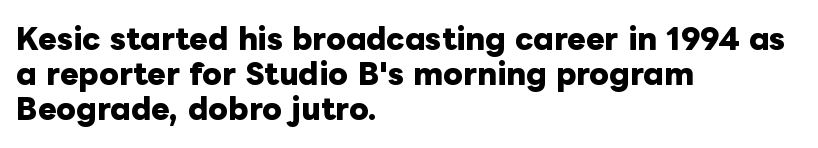
Notice how thick the strokes are: this is what a full bold looks like. Where is the straight margin? On the left. These lines were composed using upright roman letters. Each letter keeps its own natural width here, so spacing adapts to shape. Any mark beneath the type? The region is blank. No extra tracking has been applied to these lines.
